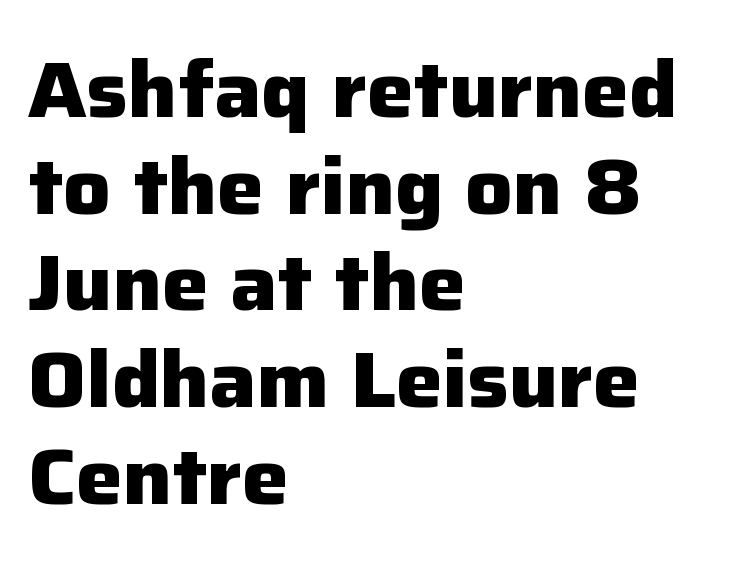
{"serif": "no", "italic": "no", "bold": "yes", "weight": "heavy", "width": "normal", "stroke_contrast": "low", "x_height": "medium", "monospaced": "no", "underline": "no", "align": "left", "line_spacing_ratio": 1.24, "letter_spacing": "normal", "letter_spacing_em": 0.0, "glyph_px": 78}
